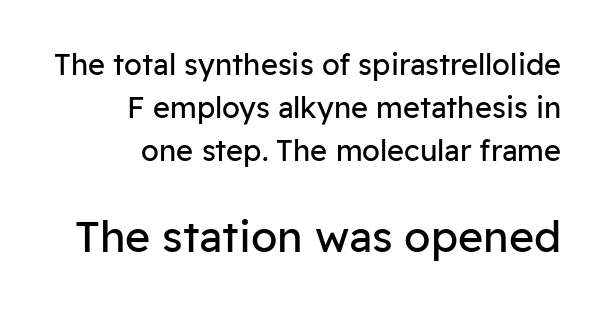
{"serif": "no", "italic": "no", "bold": "no", "weight": "regular", "width": "normal", "stroke_contrast": "low", "x_height": "medium", "monospaced": "no", "underline": "no", "align": "right", "line_spacing": "normal", "line_spacing_ratio": 1.48, "letter_spacing": "normal", "letter_spacing_em": 0.0, "larger_block": "second", "size_ratio": 1.48, "glyph_px": 43}
